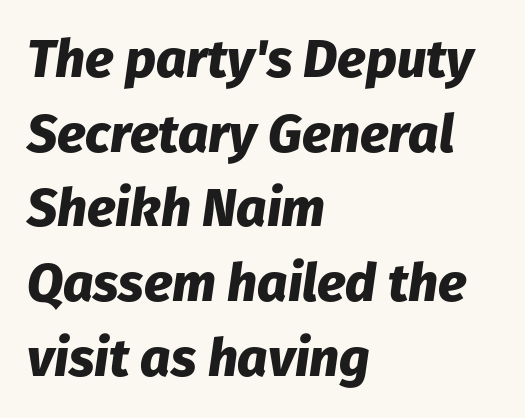
{"italic": "yes", "lean": "right", "slant_degrees": 8, "bold": "yes", "weight": "heavy", "width": "normal", "stroke_contrast": "low", "x_height": "medium", "monospaced": "no", "underline": "no", "align": "left", "line_spacing": "normal", "line_spacing_ratio": 1.41, "letter_spacing": "normal", "letter_spacing_em": 0.0, "glyph_px": 53}
